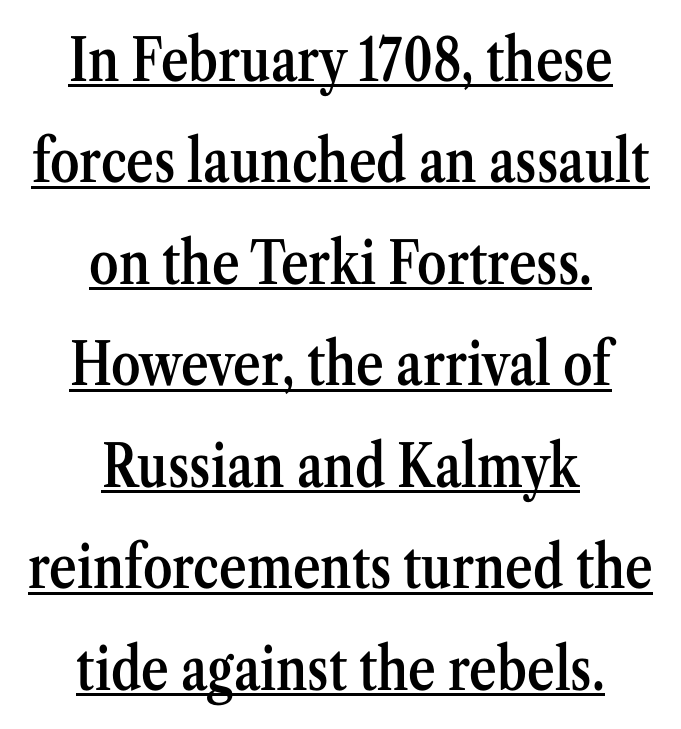
This sample is center-justified, so both line endings float freely. A serif font was chosen for this passage. You could not count columns in this text — the font is proportionally spaced. The letters sit at their default tracking, neither squeezed nor spread.
